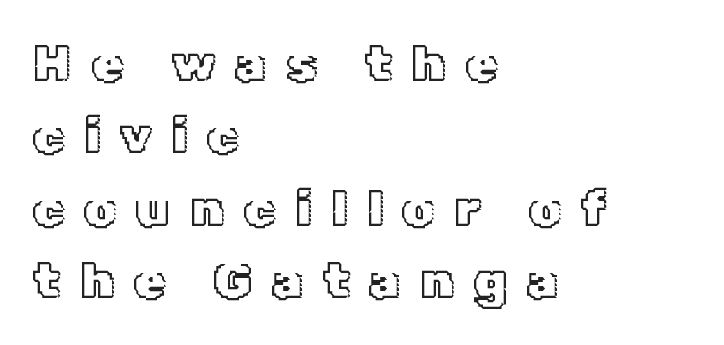
{"italic": "no", "width": "normal", "x_height": "medium", "monospaced": "no", "underline": "no", "align": "left", "line_spacing": "normal", "line_spacing_ratio": 1.42, "letter_spacing": "wide", "letter_spacing_em": 0.38, "glyph_px": 51}
